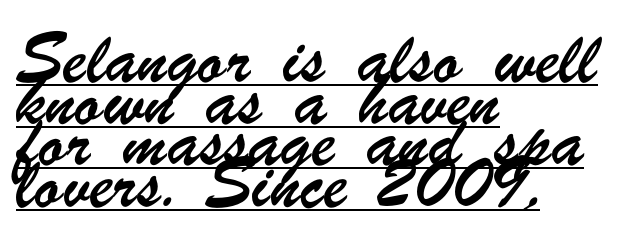
{"serif": "no", "width": "condensed", "stroke_contrast": "low", "x_height": "small", "monospaced": "no", "underline": "yes", "align": "left", "line_spacing": "normal", "line_spacing_ratio": 1.3, "letter_spacing": "normal", "letter_spacing_em": 0.0, "glyph_px": 32}
